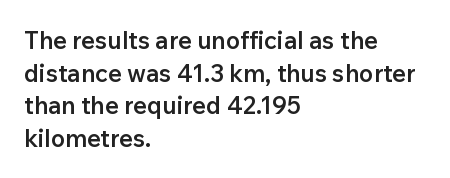
{"italic": "no", "bold": "semi", "underline": "no", "align": "left", "line_spacing": "normal", "line_spacing_ratio": 1.36, "letter_spacing": "normal", "letter_spacing_em": 0.0, "glyph_px": 24}
